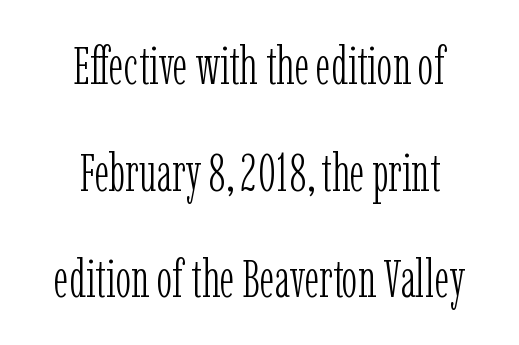
The image shows 53 px light, condensed serif type, upright; set centered, loose line spacing (2.01x), normal letter spacing, not underlined; low stroke contrast and a medium x-height.
